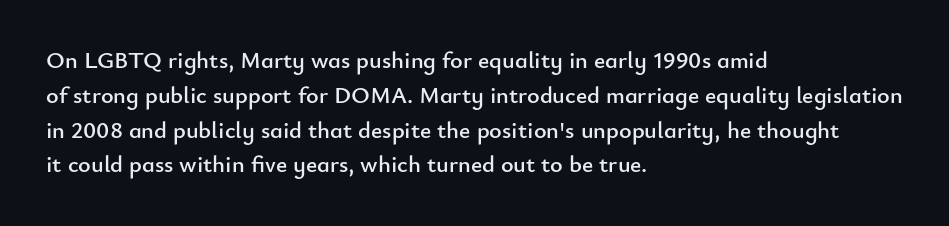
Q: Is the text italic (slanted)? A: No, it is upright.
Q: Is the text underlined? A: No.
Q: How is the paragraph aligned? A: Left-aligned.
Q: Is the spacing between letters normal or unusually wide? A: Normal.
Q: Is the spacing between lines tight, normal or loose? A: Normal.
